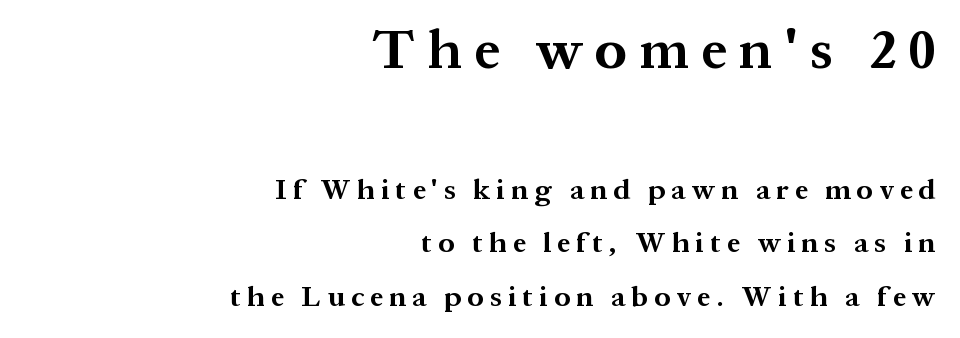
Students, observe: this is what heavily led, spacious text looks like. Is the lower block the larger one? No — the upper block carries the bigger type. Classification — serif. Posture: upright roman. Every row of glyphs terminates at an identical x-position on the right. The foot of each line stays bare and open.
